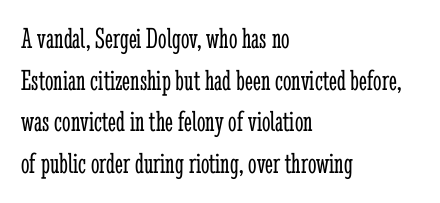
The rendering shows small feet on the letterforms — a serif design. Varying glyph widths throughout — classic text-font behaviour. Italic? Not at all — the glyphs are vertical. Nobody drew a line under any word here.
